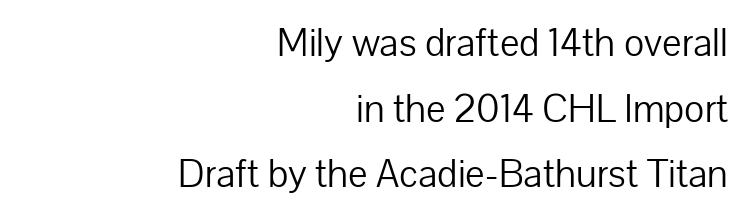
The image shows 41 px light sans-serif type, upright; set right-aligned, normal line spacing (1.6x), normal letter spacing, not underlined; low stroke contrast and a medium x-height.
